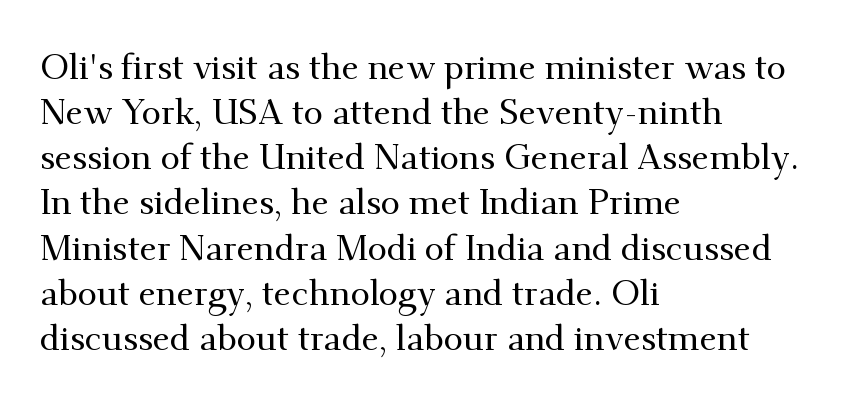
The image shows 35 px serif type, upright; set left-aligned, normal line spacing (1.29x), normal letter spacing, not underlined; medium stroke contrast and a small x-height.
